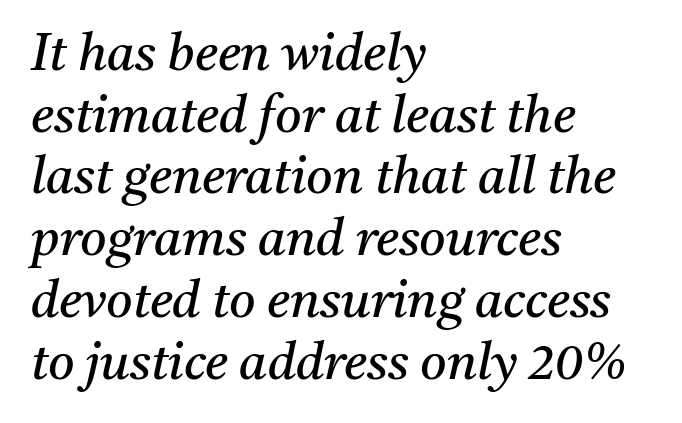
{"serif": "yes", "italic": "yes", "lean": "right", "slant_degrees": 11, "bold": "no", "weight": "regular", "width": "normal", "stroke_contrast": "medium", "x_height": "medium", "monospaced": "no", "underline": "no", "align": "left", "line_spacing_ratio": 1.21, "letter_spacing": "normal", "letter_spacing_em": 0.0, "glyph_px": 51}
